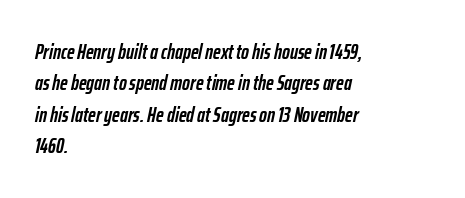
Q: Is the text bold? A: Yes.
Q: Is the text italic (slanted)? A: Yes, it leans right by about 12 degrees.
Q: Is the text underlined? A: No.
Q: How is the paragraph aligned? A: Left-aligned.
Q: Is the spacing between letters normal or unusually wide? A: Normal.
Q: Is the spacing between lines tight, normal or loose? A: Normal.
